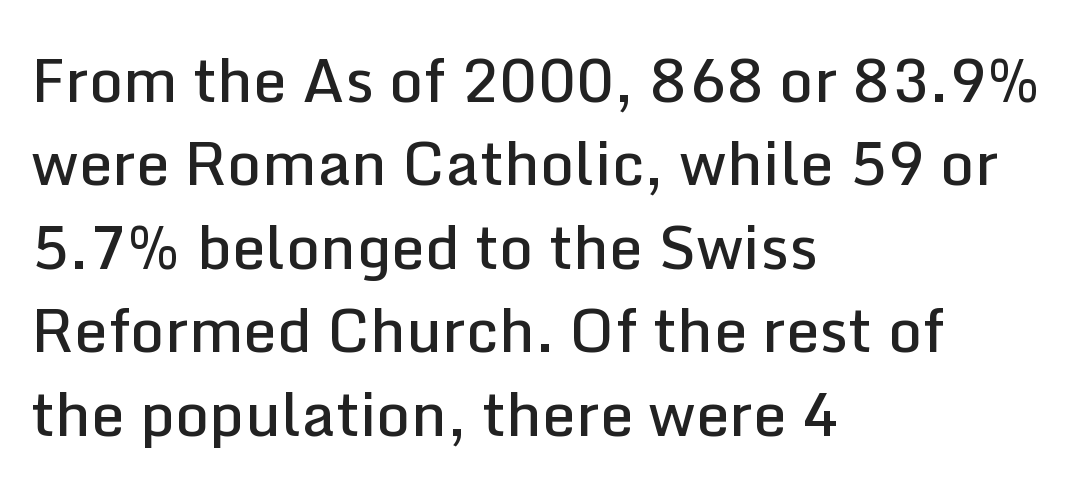
{"serif": "no", "italic": "no", "bold": "semi", "weight": "semibold", "width": "normal", "stroke_contrast": "low", "x_height": "medium", "monospaced": "no", "underline": "no", "align": "left", "line_spacing": "normal", "line_spacing_ratio": 1.39, "letter_spacing": "normal", "letter_spacing_em": 0.0, "glyph_px": 60}
